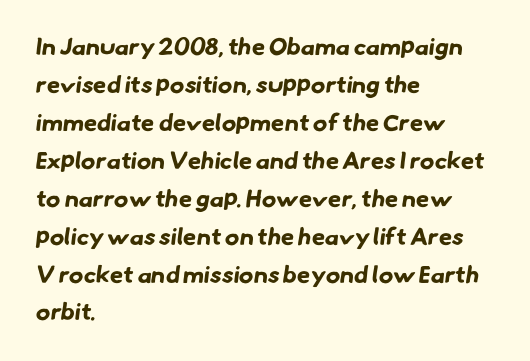
Honestly, there is no underline to notice here at all. Thick stems and heavy bowls — unmistakably bold. Line starts are locked; line ends wander. Leading: standard. There is no visible air inserted between adjacent glyphs.
